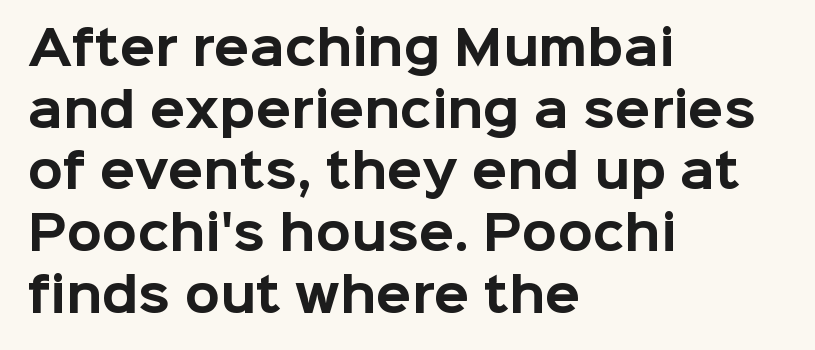
The image shows 46 px bold sans-serif type, upright; set left-aligned, normal line spacing (1.34x), normal letter spacing, not underlined; low stroke contrast and a medium x-height.
